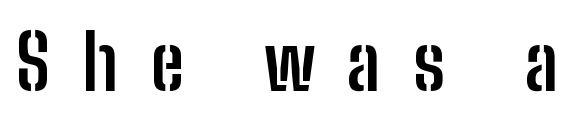
Summary of weight: heavy, a full bold. The baseline area is clear. Rendered with straight, roman letterforms. Unlike a traditional serif, this face leaves its strokes unadorned. Looks like regular typesetting: each glyph gets only the width it needs.
